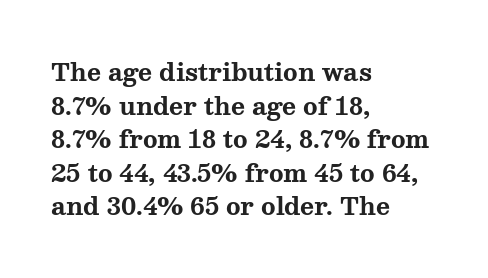
The image shows 24 px bold type, upright; set left-aligned, normal line spacing (1.4x), normal letter spacing, not underlined.
